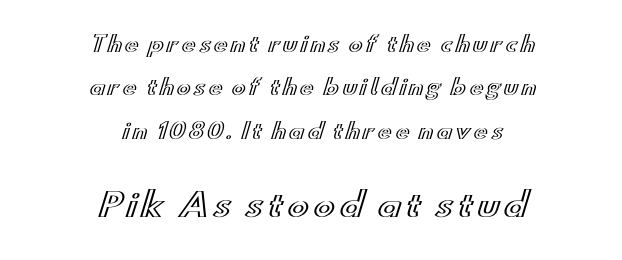
Letters rest on an invisible, unmarked baseline. The paragraph has two soft edges and a firm central axis. Between these two stacked blocks, the lower one wins on size. Leading: increased.
